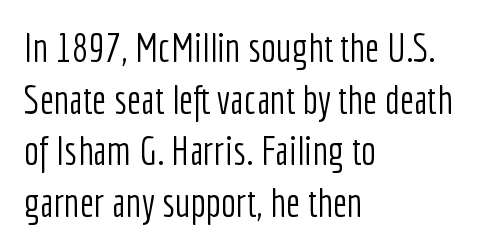
The image shows 40 px light, condensed sans-serif type, upright; set left-aligned, normal line spacing (1.29x), normal letter spacing, not underlined; low stroke contrast and a medium x-height.
